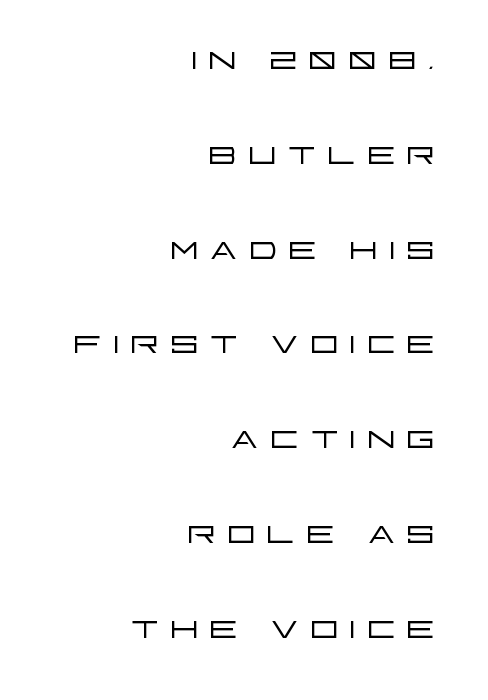
The image shows 46 px light, wide sans-serif type, upright; set right-aligned, loose line spacing (2.06x), not underlined; low stroke contrast and a large x-height.
